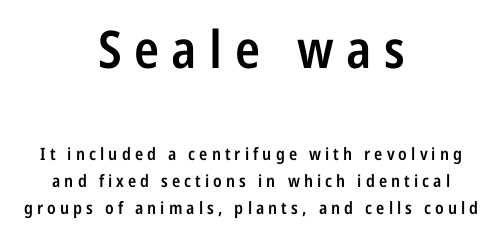
Q: Is the text bold? A: Semi-bold.
Q: Is the text italic (slanted)? A: No, it is upright.
Q: Is the typeface a serif or a sans-serif typeface? A: Sans-serif.
Q: Is the text underlined? A: No.
Q: How is the paragraph aligned? A: Centered.
Q: Is the spacing between letters normal or unusually wide? A: Unusually wide.
Q: Is the spacing between lines tight, normal or loose? A: Normal.
Q: Which block of text is set in a larger size, the first (top) or the second (bottom)? A: The first (top) one.
Q: Width (condensed, normal, or wide)? A: Condensed.
Q: Stroke contrast? A: Low.
Q: x-height? A: Medium.
Q: Monospaced? A: No.
